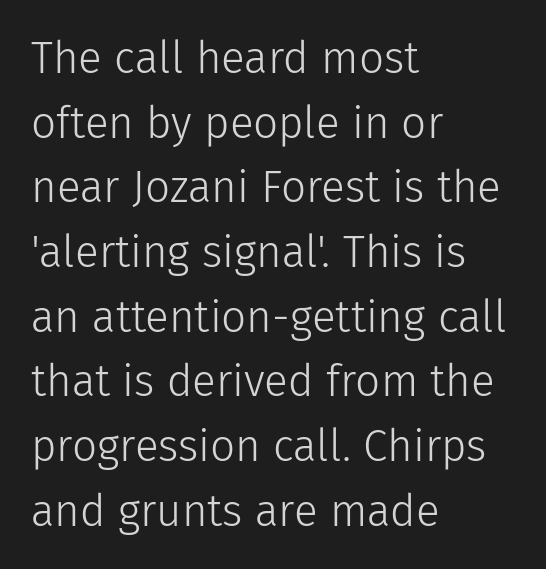
{"serif": "no", "italic": "no", "bold": "no", "weight": "light", "width": "normal", "stroke_contrast": "low", "x_height": "medium", "monospaced": "no", "underline": "no", "align": "left", "line_spacing": "normal", "line_spacing_ratio": 1.47, "letter_spacing": "normal", "letter_spacing_em": 0.0, "glyph_px": 44}
